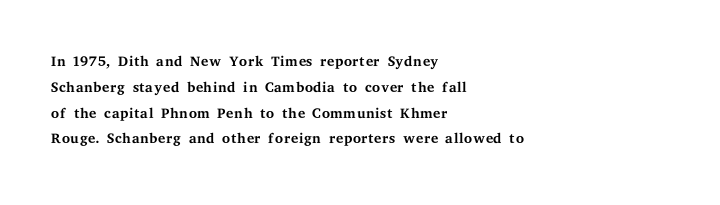
Visually the block forms a straight wall on the left and a jagged coastline on the right. This sample uses plain, unmodified letter spacing. The face looks like a standard text weight, possibly lighter. Check under the words: just untouched page. Does the lettering tilt? It doesn't — this is upright.
